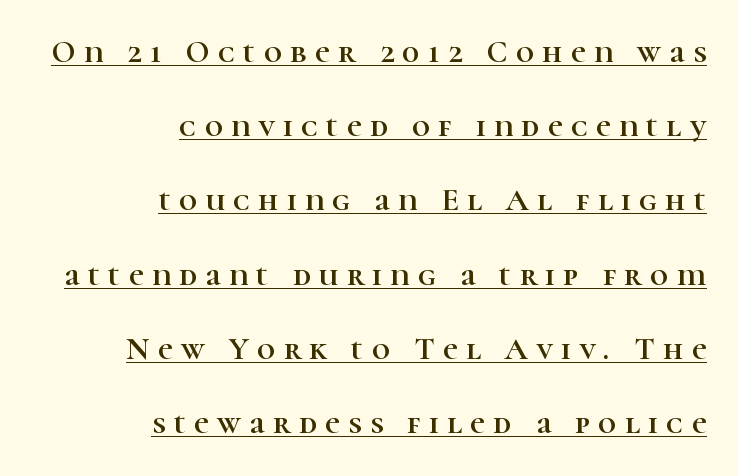
Q: Is the text italic (slanted)? A: No, it is upright.
Q: Is the typeface a serif or a sans-serif typeface? A: Serif.
Q: Is the text underlined? A: Yes.
Q: How is the paragraph aligned? A: Right-aligned.
Q: Is the spacing between letters normal or unusually wide? A: Unusually wide.
Q: Is the spacing between lines tight, normal or loose? A: Loose.
Q: Width (condensed, normal, or wide)? A: Normal.
Q: Stroke contrast? A: High.
Q: x-height? A: Medium.
Q: Monospaced? A: No.
